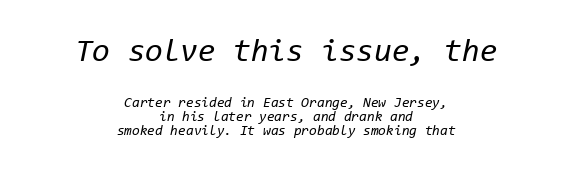
Q: Is the text bold? A: No.
Q: Is the text italic (slanted)? A: Yes, it leans right by about 11 degrees.
Q: Is the text underlined? A: No.
Q: How is the paragraph aligned? A: Centered.
Q: Is the spacing between letters normal or unusually wide? A: Normal.
Q: Is the spacing between lines tight, normal or loose? A: Tight.
Q: Which block of text is set in a larger size, the first (top) or the second (bottom)? A: The first (top) one.
Q: Width (condensed, normal, or wide)? A: Normal.
Q: Stroke contrast? A: Low.
Q: x-height? A: Medium.
Q: Monospaced? A: Yes.
